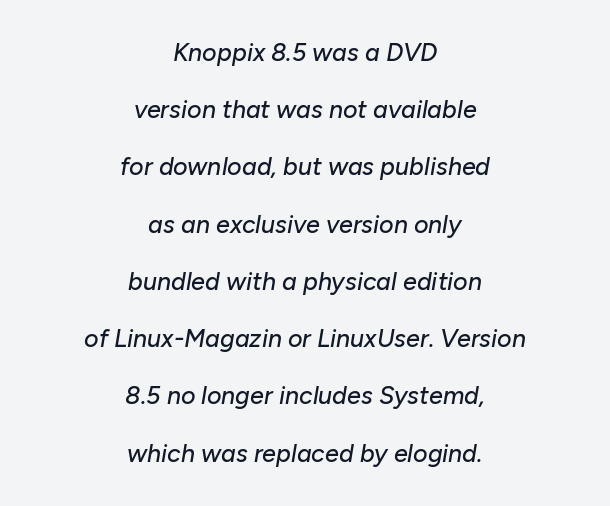
The horizontal fit of the characters is conventional and even. These lines are centered, leaving both edges ragged. Baseline-to-baseline distance is far greater than the letter height. Glance below the letters and you will spot only blank space. Does the lettering tilt? It does — this is italic.
